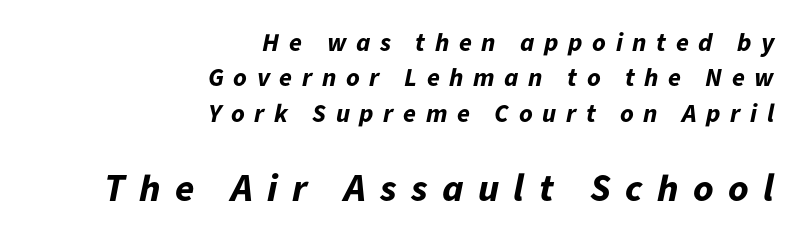
The image shows 39 px bold type, italic (leaning right); set right-aligned, normal line spacing (1.36x), unusually wide letter spacing (+0.37 em), not underlined; the second (bottom) block is 1.5x larger; low stroke contrast and a medium x-height.
